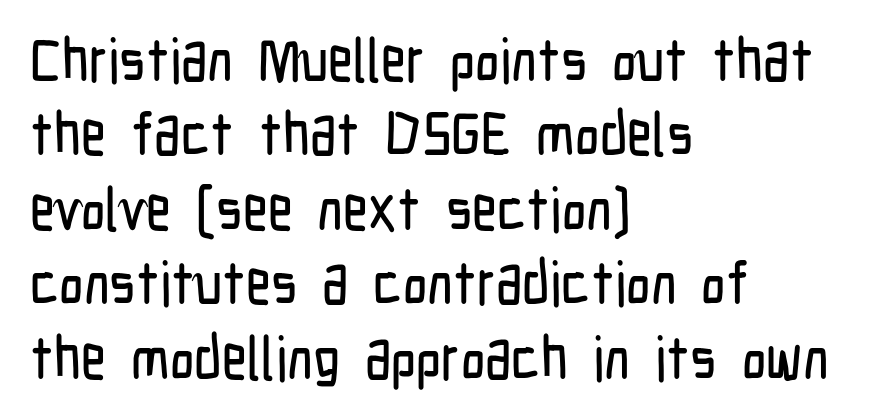
Q: Is the text italic (slanted)? A: No, it is upright.
Q: Is the typeface a serif or a sans-serif typeface? A: Sans-serif.
Q: Is the text underlined? A: No.
Q: How is the paragraph aligned? A: Left-aligned.
Q: Is the spacing between letters normal or unusually wide? A: Normal.
Q: Width (condensed, normal, or wide)? A: Condensed.
Q: Stroke contrast? A: Low.
Q: x-height? A: Medium.
Q: Monospaced? A: No.
